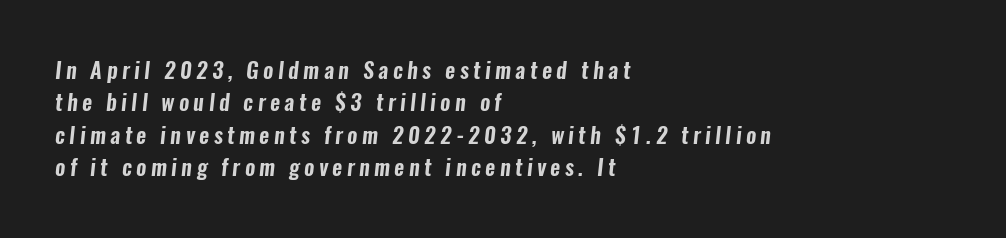
Q: Is the text underlined? A: No.
Q: How is the paragraph aligned? A: Left-aligned.
Q: Is the spacing between letters normal or unusually wide? A: Unusually wide.
Q: Is the spacing between lines tight, normal or loose? A: Normal.
